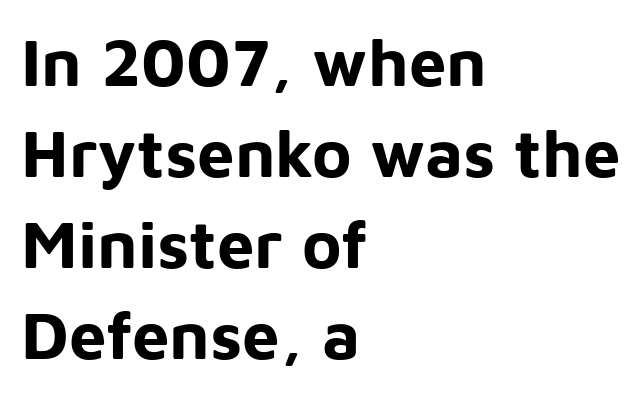
{"serif": "no", "italic": "no", "bold": "yes", "weight": "bold", "width": "normal", "stroke_contrast": "low", "x_height": "medium", "monospaced": "no", "underline": "no", "align": "left", "line_spacing": "normal", "line_spacing_ratio": 1.36, "letter_spacing": "normal", "letter_spacing_em": 0.0, "glyph_px": 67}
